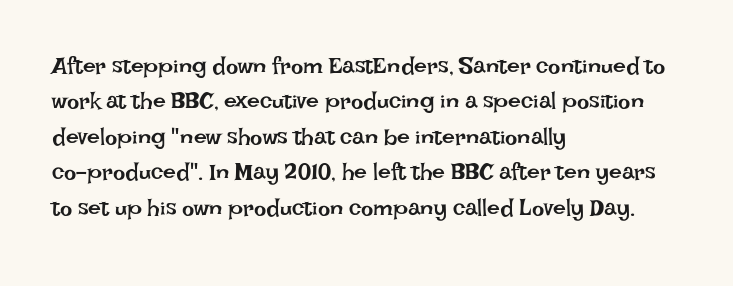
{"italic": "no", "bold": "no", "underline": "no", "align": "left", "line_spacing": "normal", "line_spacing_ratio": 1.54, "letter_spacing": "normal", "letter_spacing_em": 0.0, "glyph_px": 23}
